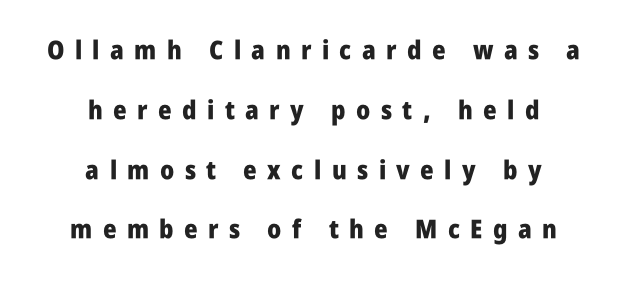
A great deal of white space separates one row of letters from the next. The string is rendered with underlining switched off. Alignment: centered. Tracking value appears strongly positive — letters spread wide. How heavy is the stroke? Heavy — this is a bold. The lettering stays uniformly vertical, giving the passage a roman look.
